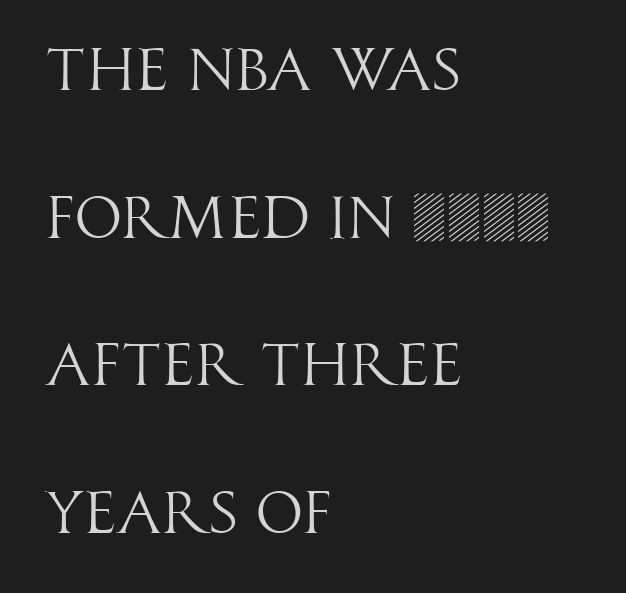
{"serif": "no", "italic": "no", "bold": "no", "weight": "light", "width": "condensed", "stroke_contrast": "high", "x_height": "large", "monospaced": "no", "underline": "no", "align": "left", "line_spacing": "loose", "line_spacing_ratio": 2.46, "letter_spacing": "normal", "letter_spacing_em": 0.0, "glyph_px": 60}
